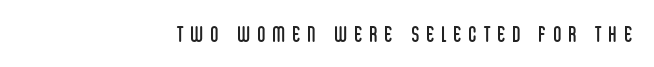
Q: Is the text bold? A: No.
Q: Is the text italic (slanted)? A: No, it is upright.
Q: Is the text underlined? A: No.
Q: How is the paragraph aligned? A: Right-aligned.
Q: Is the spacing between letters normal or unusually wide? A: Unusually wide.
